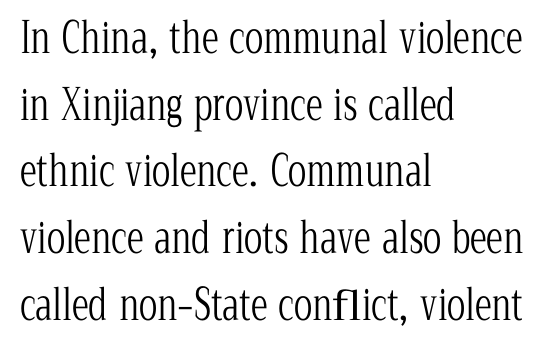
The area under the type is left untouched. The weight would be labelled regular, book, light, or lighter still. The passage shown is typed in a proportional face where columns would drift. The text block is weighted toward the left margin, trailing off unevenly rightward. A typesetter would call this zero additional tracking.
